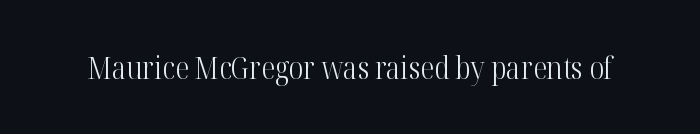
This rendering employs a face with finishing strokes, i.e., a serif. Think standard paragraph weight, or any step lighter than that. A clean baseline with only descenders dipping below it. The passage shown is typed in a proportional face where columns would drift. Notice how the stems are strictly vertical — no italics here. Nothing unusual about the tracking: characters are spaced as the font intends.
